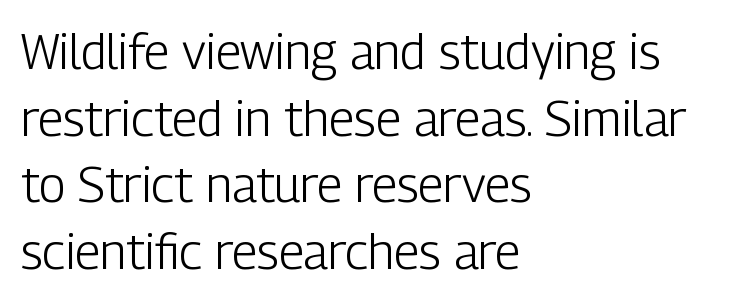
{"serif": "no", "italic": "no", "bold": "no", "weight": "light", "width": "condensed", "stroke_contrast": "low", "x_height": "medium", "monospaced": "no", "underline": "no", "align": "left", "line_spacing": "normal", "line_spacing_ratio": 1.36, "letter_spacing": "normal", "letter_spacing_em": 0.0, "glyph_px": 49}
